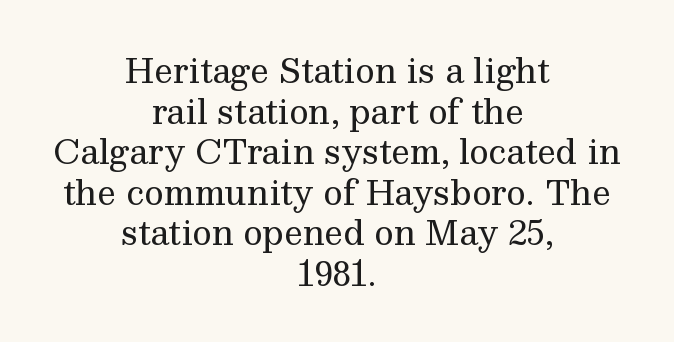
Q: Is the text bold? A: No.
Q: Is the text italic (slanted)? A: No, it is upright.
Q: Is the typeface a serif or a sans-serif typeface? A: Serif.
Q: Is the text underlined? A: No.
Q: How is the paragraph aligned? A: Centered.
Q: Is the spacing between letters normal or unusually wide? A: Normal.
Q: Width (condensed, normal, or wide)? A: Normal.
Q: Stroke contrast? A: Medium.
Q: x-height? A: Medium.
Q: Monospaced? A: No.
